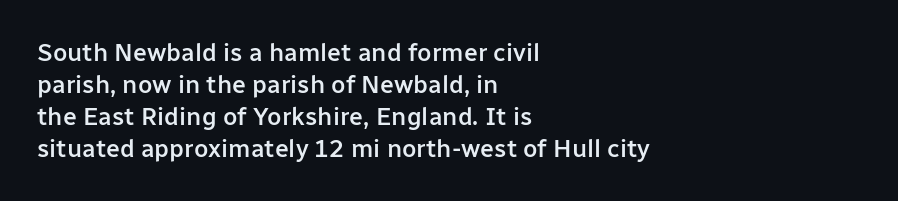
{"italic": "no", "bold": "semi", "underline": "no", "align": "left", "line_spacing": "normal", "line_spacing_ratio": 1.28, "letter_spacing": "normal", "letter_spacing_em": 0.0, "glyph_px": 25}
